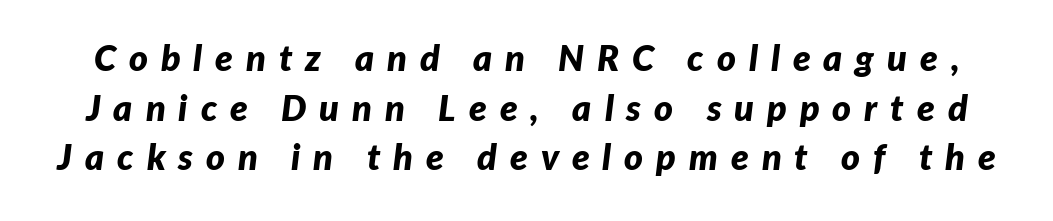
The image shows 36 px bold type, italic (leaning right); set normal line spacing (1.38x), unusually wide letter spacing (+0.36 em), not underlined; low stroke contrast and a medium x-height.
